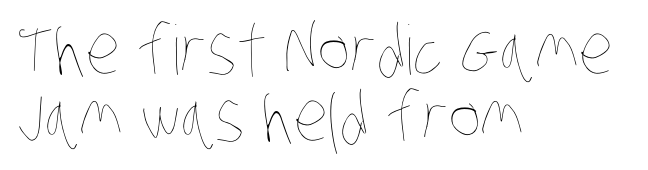
Counters stay open thanks to moderate or lighter strokes. Regarding leading, the lines here are crowded together. You could call the tracking neutral — neither tight nor loose. The lines in this sample share a left origin and differ only in where they stop. The letters advance in unequal steps, a hallmark of proportional type. Decoration check: the copy has no underline.
